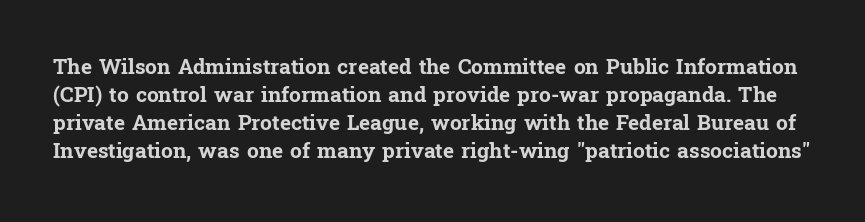
Between one letter and the next there's only the usual sliver of space. A normal amount of white space separates one row of letters from the next. Compared with an ordinary text face, these strokes are far heavier — a full bold. Vertical strokes here are truly vertical.
